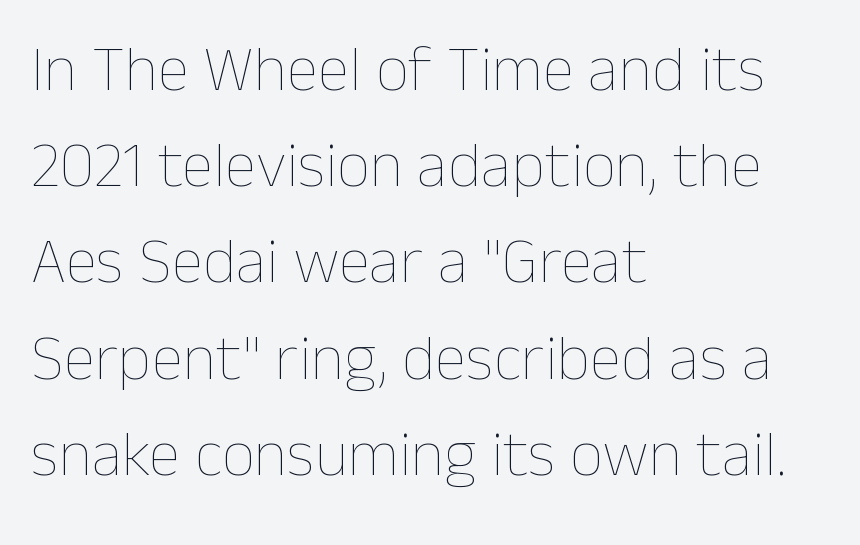
{"italic": "no", "bold": "no", "weight": "thin", "width": "normal", "stroke_contrast": "low", "x_height": "medium", "monospaced": "no", "underline": "no", "align": "left", "line_spacing": "normal", "line_spacing_ratio": 1.48, "letter_spacing": "normal", "letter_spacing_em": 0.0, "glyph_px": 65}
